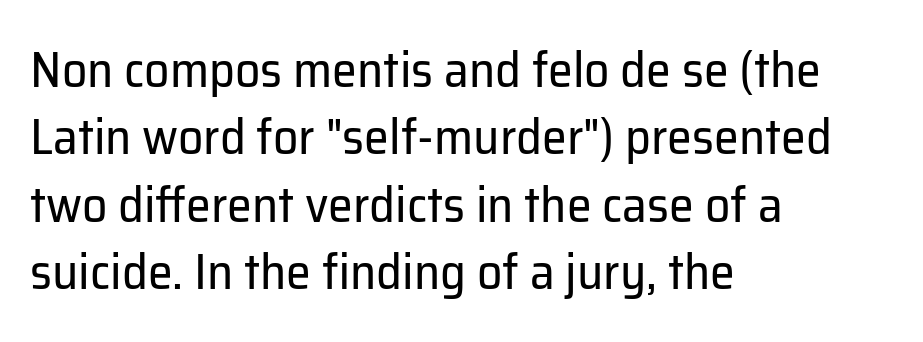
Q: Is the text bold? A: No.
Q: Is the text italic (slanted)? A: No, it is upright.
Q: Is the typeface a serif or a sans-serif typeface? A: Sans-serif.
Q: Is the text underlined? A: No.
Q: How is the paragraph aligned? A: Left-aligned.
Q: Is the spacing between letters normal or unusually wide? A: Normal.
Q: Is the spacing between lines tight, normal or loose? A: Normal.
Q: Width (condensed, normal, or wide)? A: Normal.
Q: Stroke contrast? A: Low.
Q: x-height? A: Medium.
Q: Monospaced? A: No.
